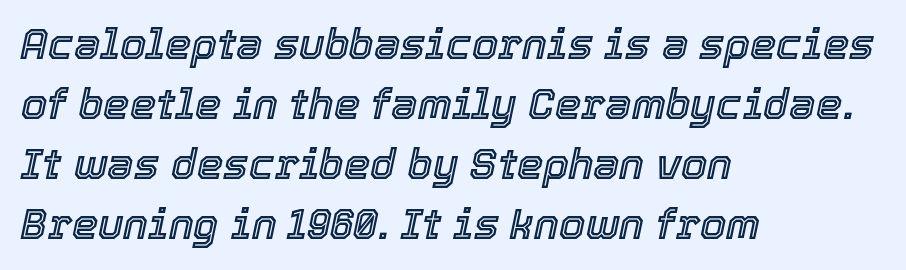
{"italic": "yes", "lean": "right", "slant_degrees": 12, "width": "normal", "x_height": "medium", "monospaced": "no", "underline": "no", "align": "left", "line_spacing": "normal", "line_spacing_ratio": 1.43, "letter_spacing": "normal", "letter_spacing_em": 0.0, "glyph_px": 42}
